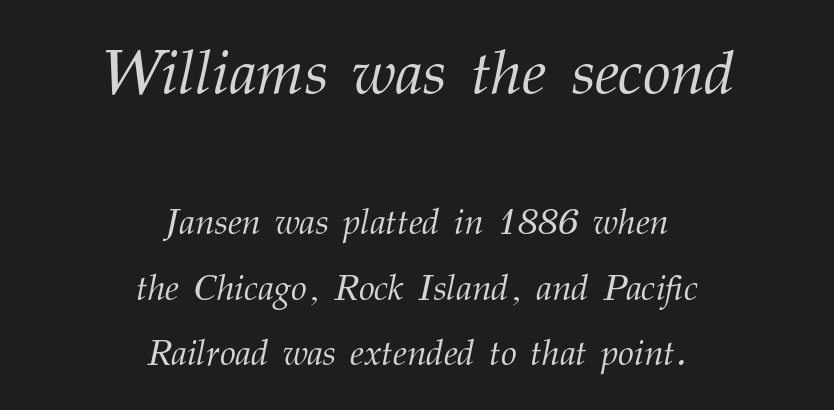
{"serif": "yes", "italic": "yes", "lean": "right", "slant_degrees": 12, "bold": "no", "weight": "light", "width": "normal", "stroke_contrast": "medium", "x_height": "medium", "monospaced": "no", "underline": "no", "align": "center", "line_spacing_ratio": 1.83, "letter_spacing": "normal", "letter_spacing_em": 0.0, "larger_block": "first", "size_ratio": 1.75, "glyph_px": 63}
